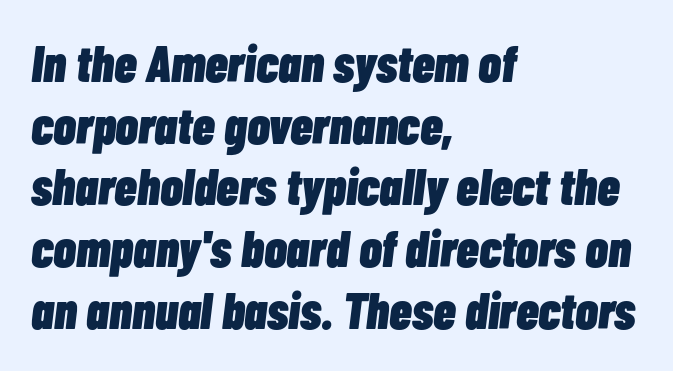
{"italic": "yes", "lean": "right", "slant_degrees": 7, "bold": "yes", "weight": "heavy", "width": "condensed", "stroke_contrast": "low", "x_height": "medium", "monospaced": "no", "underline": "no", "align": "left", "line_spacing_ratio": 1.21, "letter_spacing": "normal", "letter_spacing_em": 0.0, "glyph_px": 51}
